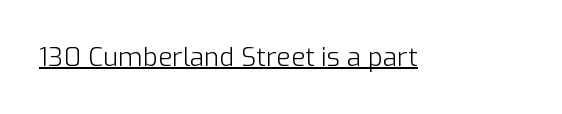
The image shows 26 px text type, upright; set normal letter spacing, underlined.
